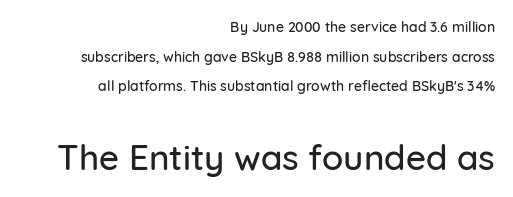
Note: no serifs on the glyphs. Notice how the passage keeps a crisp vertical edge on the right only. Is the letter spacing exaggerated? No — it looks like the ordinary default. Descender tails drop into unmarked territory. When letters stand straight like this, we call the style roman or upright.
